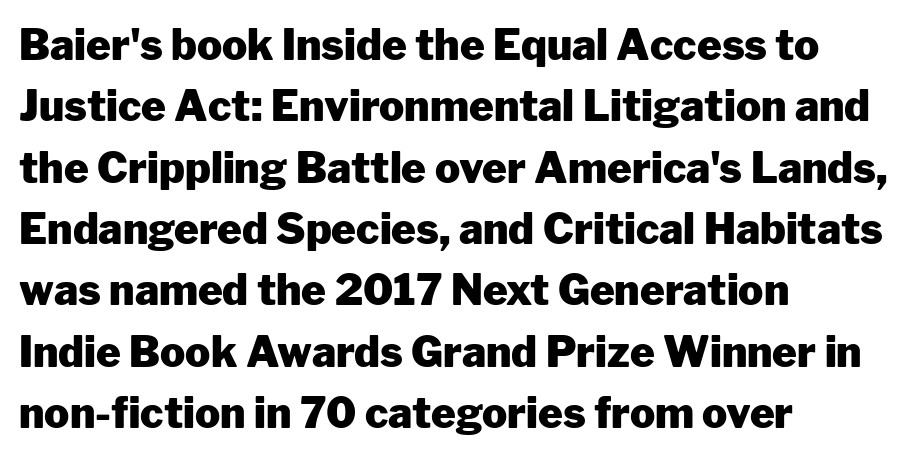
Q: Is the text bold? A: Yes.
Q: Is the text italic (slanted)? A: No, it is upright.
Q: Is the typeface a serif or a sans-serif typeface? A: Sans-serif.
Q: Is the text underlined? A: No.
Q: How is the paragraph aligned? A: Left-aligned.
Q: Is the spacing between letters normal or unusually wide? A: Normal.
Q: Is the spacing between lines tight, normal or loose? A: Normal.
Q: Width (condensed, normal, or wide)? A: Normal.
Q: Stroke contrast? A: Low.
Q: x-height? A: Medium.
Q: Monospaced? A: No.
